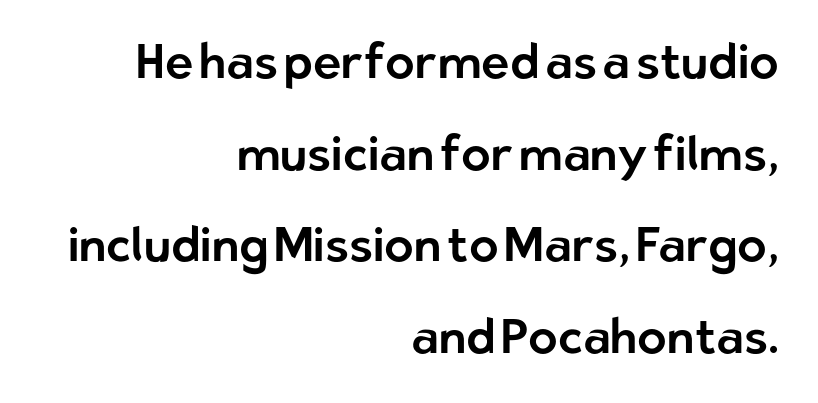
The passage is arranged like a letterhead date or caption credit — flush right. The leading is generous, giving the passage an open texture. The words here are not underlined. Standard letterfit; no display-style spreading of the glyphs.
